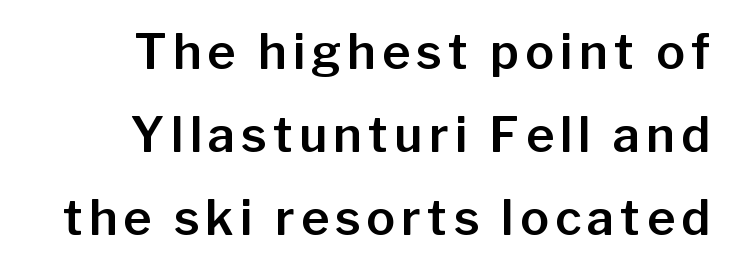
The image shows 48 px sans-serif type, upright; set right-aligned, line spacing 1.73x, not underlined; low stroke contrast and a medium x-height.
